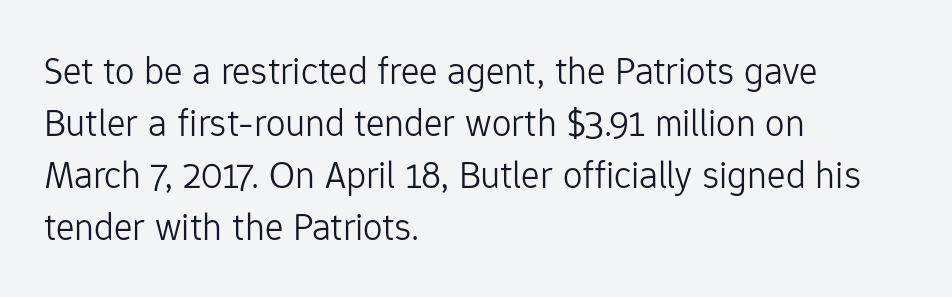
Q: Is the text bold? A: No.
Q: Is the text italic (slanted)? A: No, it is upright.
Q: Is the typeface a serif or a sans-serif typeface? A: Sans-serif.
Q: Is the text underlined? A: No.
Q: How is the paragraph aligned? A: Left-aligned.
Q: Is the spacing between letters normal or unusually wide? A: Normal.
Q: Is the spacing between lines tight, normal or loose? A: Normal.
Q: Width (condensed, normal, or wide)? A: Normal.
Q: Stroke contrast? A: Low.
Q: x-height? A: Medium.
Q: Monospaced? A: No.
